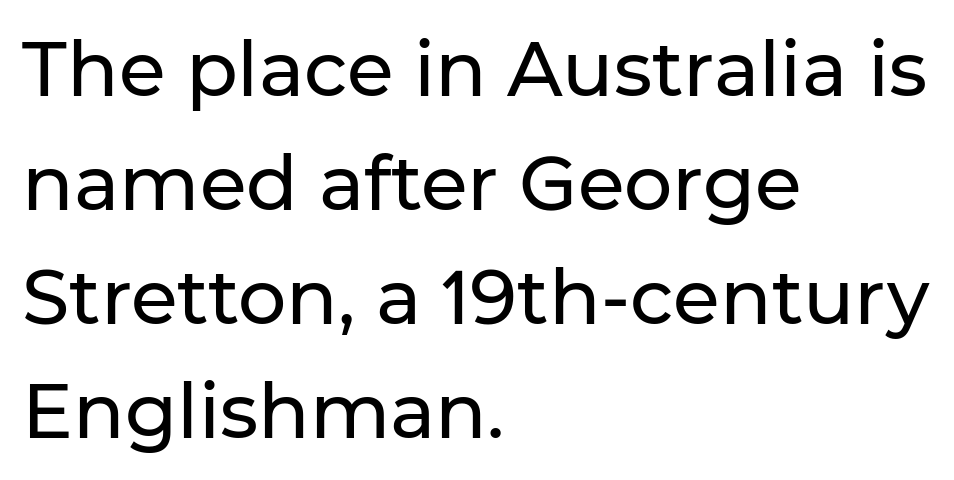
The image shows 76 px sans-serif type, upright; set left-aligned, normal line spacing (1.5x), normal letter spacing, not underlined; low stroke contrast and a medium x-height.
